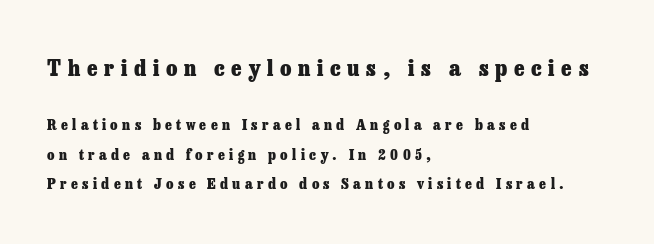
{"italic": "no", "bold": "yes", "underline": "no", "align": "left", "line_spacing": "loose", "line_spacing_ratio": 1.98, "letter_spacing": "wide", "letter_spacing_em": 0.29, "larger_block": "first", "size_ratio": 1.53, "glyph_px": 23}
